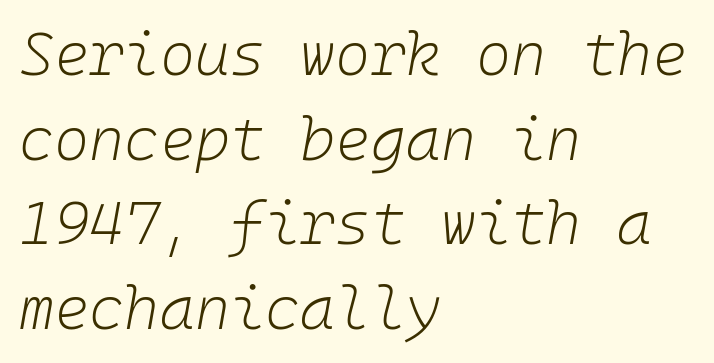
The image shows 60 px light type, italic (leaning right); set left-aligned, normal line spacing (1.41x), normal letter spacing, not underlined; low stroke contrast and a medium x-height.
